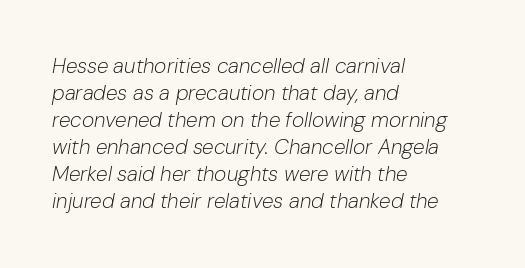
Casual observation: everything's shoved over to the left. These lines keep a tight, regular rhythm from letter to letter. Reading down the column, the eye jumps a familiar distance to each next line. The words here are not underlined.
